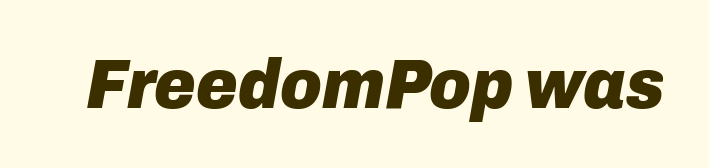
Q: Is the text bold? A: Yes.
Q: Is the text italic (slanted)? A: Yes, it leans right by about 10 degrees.
Q: Is the text underlined? A: No.
Q: Is the spacing between letters normal or unusually wide? A: Normal.
Q: Width (condensed, normal, or wide)? A: Normal.
Q: Stroke contrast? A: Low.
Q: x-height? A: Medium.
Q: Monospaced? A: No.
